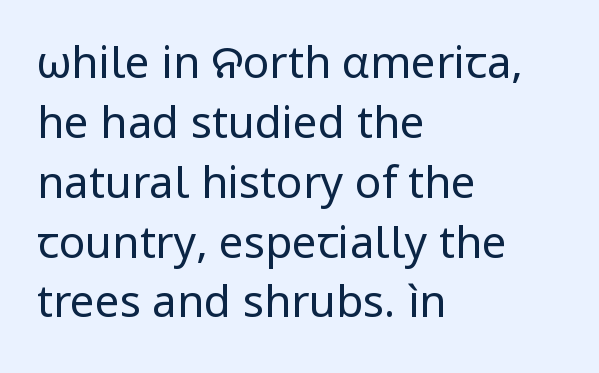
{"serif": "no", "italic": "no", "bold": "no", "weight": "regular", "width": "normal", "stroke_contrast": "low", "x_height": "medium", "monospaced": "no", "underline": "no", "align": "left", "line_spacing": "normal", "line_spacing_ratio": 1.36, "letter_spacing": "normal", "letter_spacing_em": 0.0, "glyph_px": 44}
